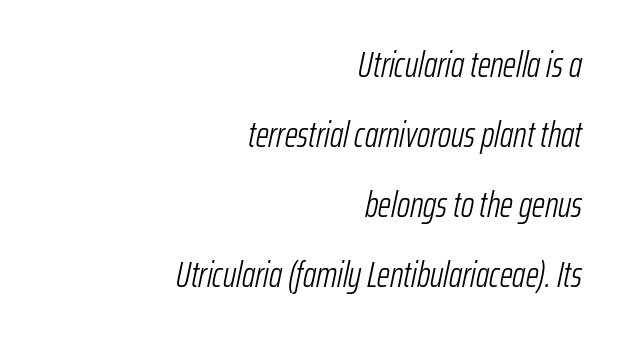
{"italic": "yes", "lean": "right", "slant_degrees": 12, "bold": "no", "weight": "light", "width": "condensed", "stroke_contrast": "low", "x_height": "medium", "monospaced": "no", "underline": "no", "align": "right", "line_spacing": "loose", "line_spacing_ratio": 1.94, "letter_spacing": "normal", "letter_spacing_em": 0.0, "glyph_px": 36}
